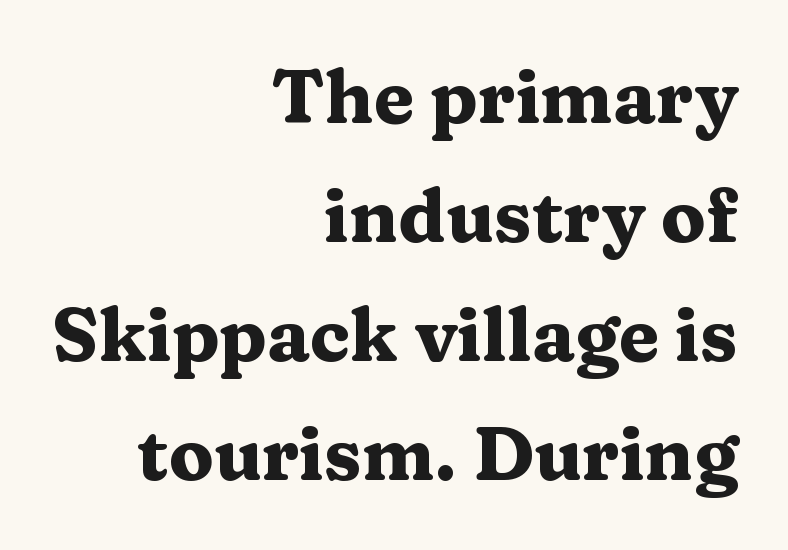
{"serif": "yes", "italic": "no", "bold": "yes", "weight": "heavy", "width": "wide", "stroke_contrast": "medium", "x_height": "medium", "monospaced": "no", "underline": "no", "align": "right", "line_spacing": "normal", "line_spacing_ratio": 1.61, "letter_spacing": "normal", "letter_spacing_em": 0.0, "glyph_px": 74}
